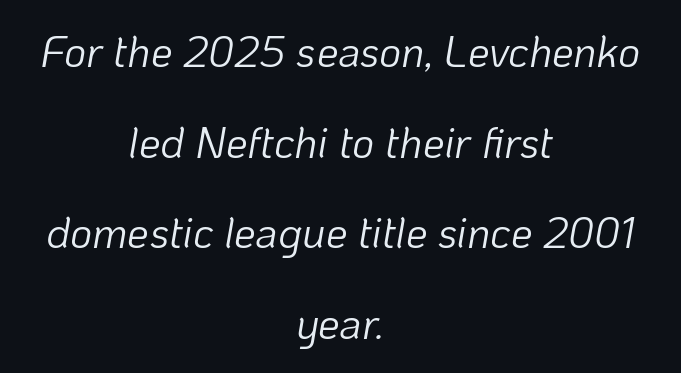
In CSS terms this would be text-align: center. Words appear dense and cohesive because spacing is normal. Underlining? Definitely not there. Unbolded letterforms with no extra heft. The passage shown stacks its lines with a broad gap.
